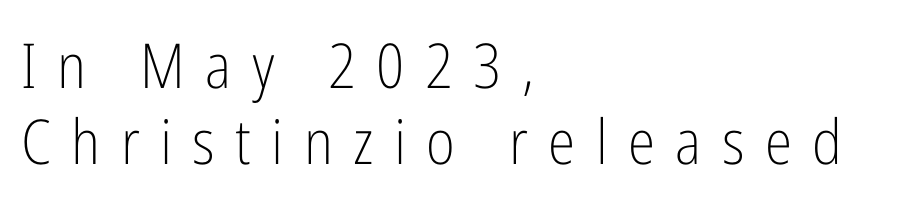
{"serif": "no", "italic": "no", "bold": "no", "weight": "light", "width": "condensed", "stroke_contrast": "low", "x_height": "medium", "monospaced": "no", "underline": "no", "align": "left", "line_spacing_ratio": 1.23, "letter_spacing": "wide", "letter_spacing_em": 0.33, "glyph_px": 62}
